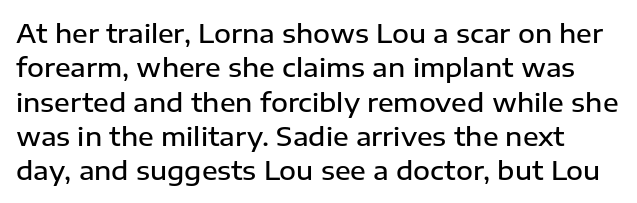
You could call the tracking neutral — neither tight nor loose. Summary of vertical rhythm: regular, with standard interline spacing. If you drew a line through each stem, it would be perfectly vertical. Letters rest on an invisible, unmarked baseline. Summary of weight: moderately heavy, a semibold.
